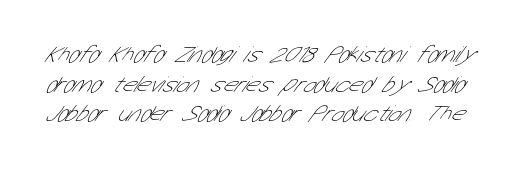
The font sits on the lighter half of the weight spectrum, regular included. The baseline area is clear. Vertically, the passage feels balanced, rows spaced as you'd expect. In terms of letterspacing, this is plain default setting.
